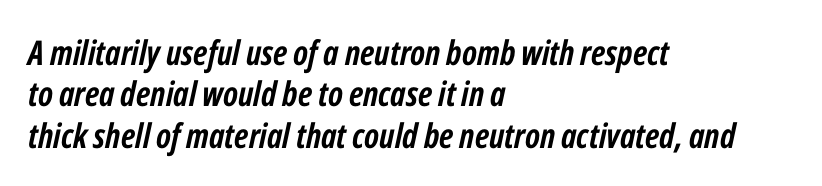
Q: Is the text bold? A: Yes.
Q: Is the text italic (slanted)? A: Yes, it leans right by about 12 degrees.
Q: Is the text underlined? A: No.
Q: How is the paragraph aligned? A: Left-aligned.
Q: Is the spacing between letters normal or unusually wide? A: Normal.
Q: Width (condensed, normal, or wide)? A: Condensed.
Q: Stroke contrast? A: Low.
Q: x-height? A: Medium.
Q: Monospaced? A: No.
